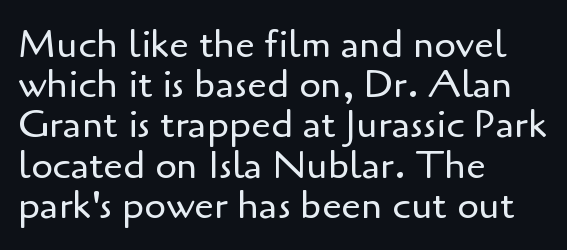
{"serif": "no", "italic": "no", "bold": "no", "weight": "regular", "width": "normal", "stroke_contrast": "low", "x_height": "small", "monospaced": "no", "underline": "no", "align": "left", "line_spacing": "tight", "line_spacing_ratio": 1.03, "letter_spacing": "normal", "letter_spacing_em": 0.0, "glyph_px": 39}
